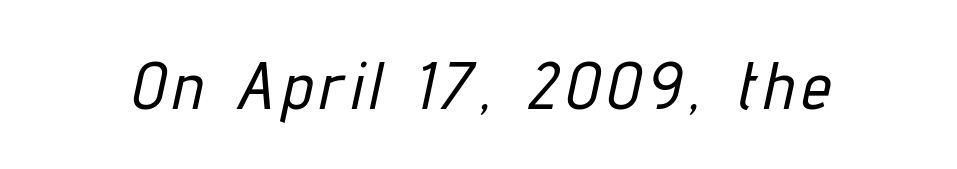
{"italic": "yes", "lean": "right", "slant_degrees": 12, "width": "condensed", "stroke_contrast": "low", "x_height": "medium", "monospaced": "no", "underline": "no", "glyph_px": 67}
